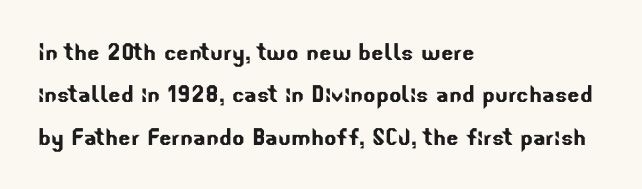
{"serif": "no", "width": "normal", "stroke_contrast": "low", "x_height": "small", "monospaced": "no", "underline": "no", "align": "left", "line_spacing": "normal", "line_spacing_ratio": 1.46, "letter_spacing": "normal", "letter_spacing_em": 0.0, "glyph_px": 29}
